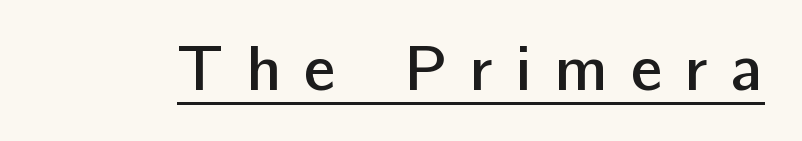
Short note: letters widely spaced. A semibold gives these letters moderate extra thickness, short of bold. The rendering shows plain stroke endings on the letterforms — a sans-serif design. Underlined type. Varying glyph widths throughout — classic text-font behaviour.
